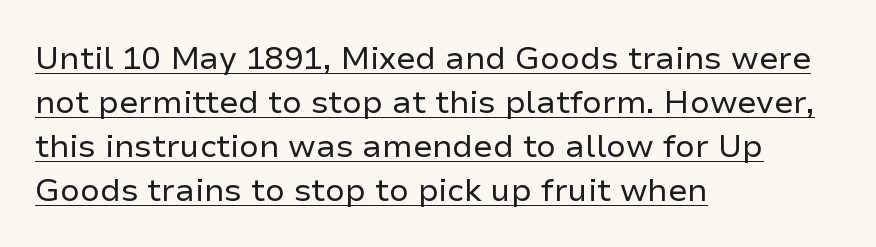
The image shows 32 px regular-weight sans-serif type, upright; set left-aligned, normal line spacing (1.38x), normal letter spacing, underlined; low stroke contrast and a medium x-height.
